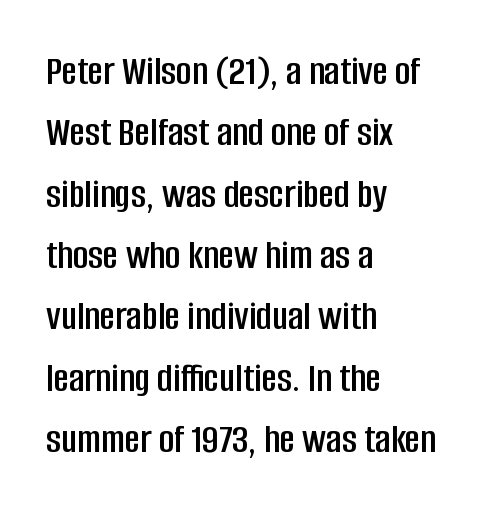
Q: Is the text italic (slanted)? A: No, it is upright.
Q: Is the typeface a serif or a sans-serif typeface? A: Sans-serif.
Q: Is the text underlined? A: No.
Q: How is the paragraph aligned? A: Left-aligned.
Q: Is the spacing between letters normal or unusually wide? A: Normal.
Q: Is the spacing between lines tight, normal or loose? A: Normal.
Q: Width (condensed, normal, or wide)? A: Condensed.
Q: Stroke contrast? A: Low.
Q: x-height? A: Large.
Q: Monospaced? A: No.
